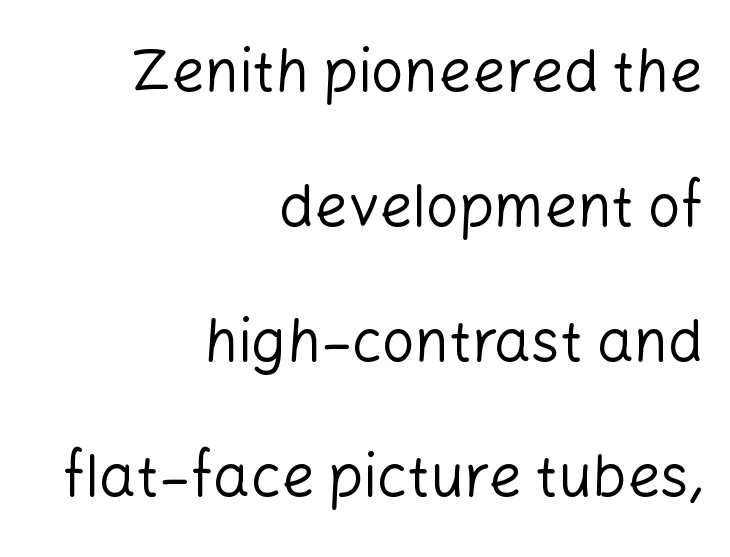
The image shows 58 px regular-weight sans-serif type, upright; set right-aligned, loose line spacing (2.33x), normal letter spacing, not underlined; low stroke contrast and a medium x-height.
